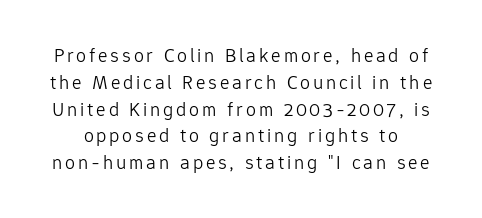
Q: Is the text bold? A: No.
Q: Is the text italic (slanted)? A: No, it is upright.
Q: Is the text underlined? A: No.
Q: Is the spacing between lines tight, normal or loose? A: Normal.
